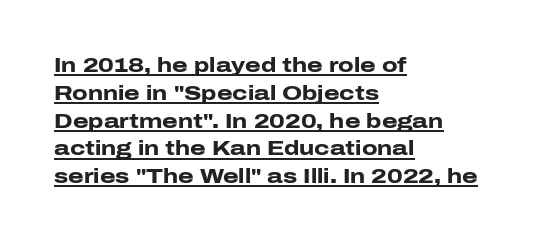
{"italic": "no", "bold": "yes", "underline": "yes", "align": "left", "line_spacing": "normal", "line_spacing_ratio": 1.39, "letter_spacing": "normal", "letter_spacing_em": 0.0, "glyph_px": 20}
